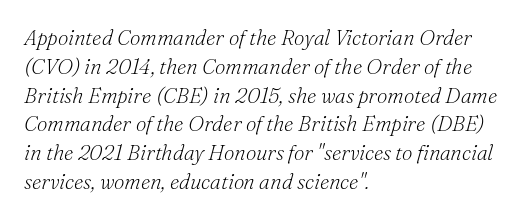
Q: Is the text bold? A: No.
Q: Is the text italic (slanted)? A: Yes, it leans right by about 16 degrees.
Q: Is the text underlined? A: No.
Q: How is the paragraph aligned? A: Left-aligned.
Q: Is the spacing between letters normal or unusually wide? A: Normal.
Q: Is the spacing between lines tight, normal or loose? A: Normal.
